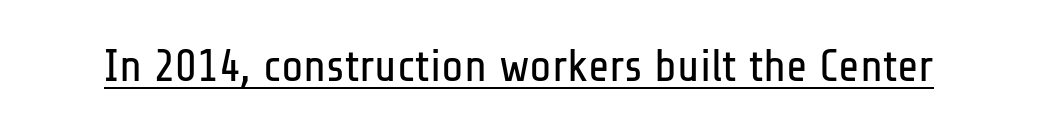
Q: Is the text bold? A: No.
Q: Is the text italic (slanted)? A: No, it is upright.
Q: Is the typeface a serif or a sans-serif typeface? A: Sans-serif.
Q: Is the text underlined? A: Yes.
Q: Is the spacing between letters normal or unusually wide? A: Normal.
Q: Width (condensed, normal, or wide)? A: Condensed.
Q: Stroke contrast? A: Low.
Q: x-height? A: Medium.
Q: Monospaced? A: No.
